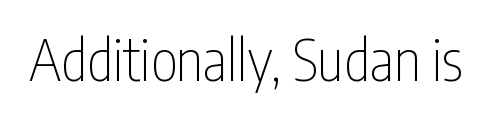
The image shows 57 px thin, condensed sans-serif type, upright; set normal letter spacing, not underlined; low stroke contrast and a medium x-height.
